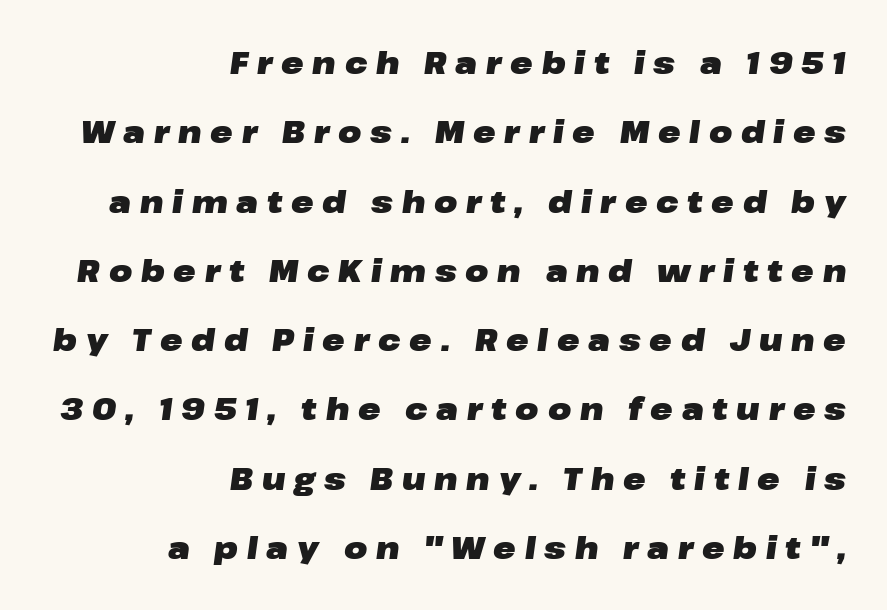
{"italic": "yes", "lean": "right", "slant_degrees": 8, "bold": "yes", "weight": "heavy", "width": "wide", "stroke_contrast": "low", "x_height": "medium", "monospaced": "no", "underline": "no", "align": "right", "line_spacing": "loose", "line_spacing_ratio": 2.31, "letter_spacing": "wide", "letter_spacing_em": 0.29, "glyph_px": 30}
